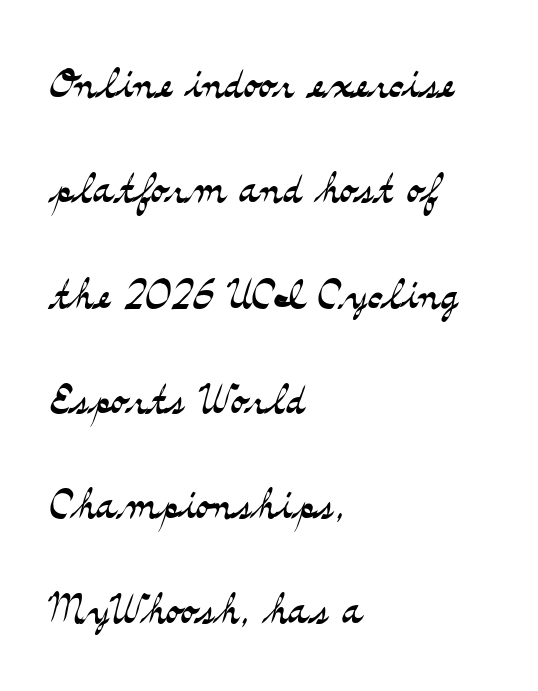
This is not heavy type; no bold has been used. Clear beneath every line of the passage. I'd call this a serif setting — the letters wear small feet. Looks like regular typesetting: each glyph gets only the width it needs. Every row of glyphs begins at an identical x-position on the left.
